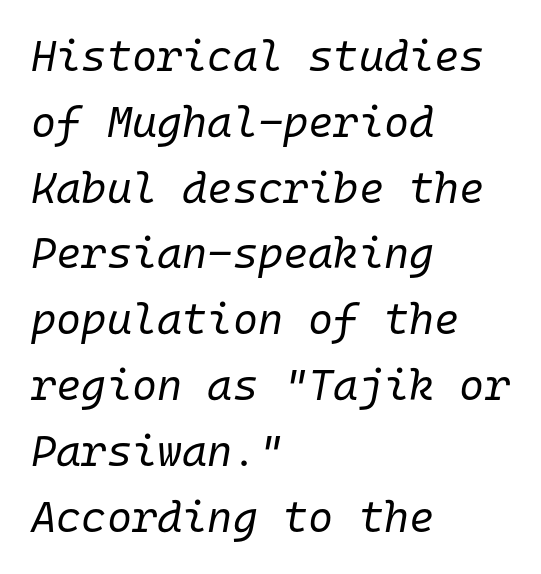
Q: Is the text bold? A: No.
Q: Is the text italic (slanted)? A: Yes, it leans right by about 10 degrees.
Q: Is the text underlined? A: No.
Q: How is the paragraph aligned? A: Left-aligned.
Q: Is the spacing between letters normal or unusually wide? A: Normal.
Q: Is the spacing between lines tight, normal or loose? A: Normal.
Q: Width (condensed, normal, or wide)? A: Normal.
Q: Stroke contrast? A: Low.
Q: x-height? A: Medium.
Q: Monospaced? A: Yes.
